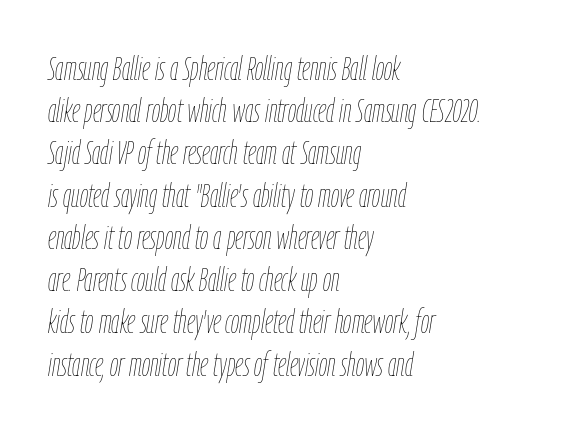
{"italic": "yes", "lean": "right", "slant_degrees": 9, "bold": "no", "weight": "thin", "width": "condensed", "stroke_contrast": "low", "x_height": "medium", "monospaced": "no", "underline": "no", "align": "left", "line_spacing": "normal", "line_spacing_ratio": 1.28, "letter_spacing": "normal", "letter_spacing_em": 0.0, "glyph_px": 33}
